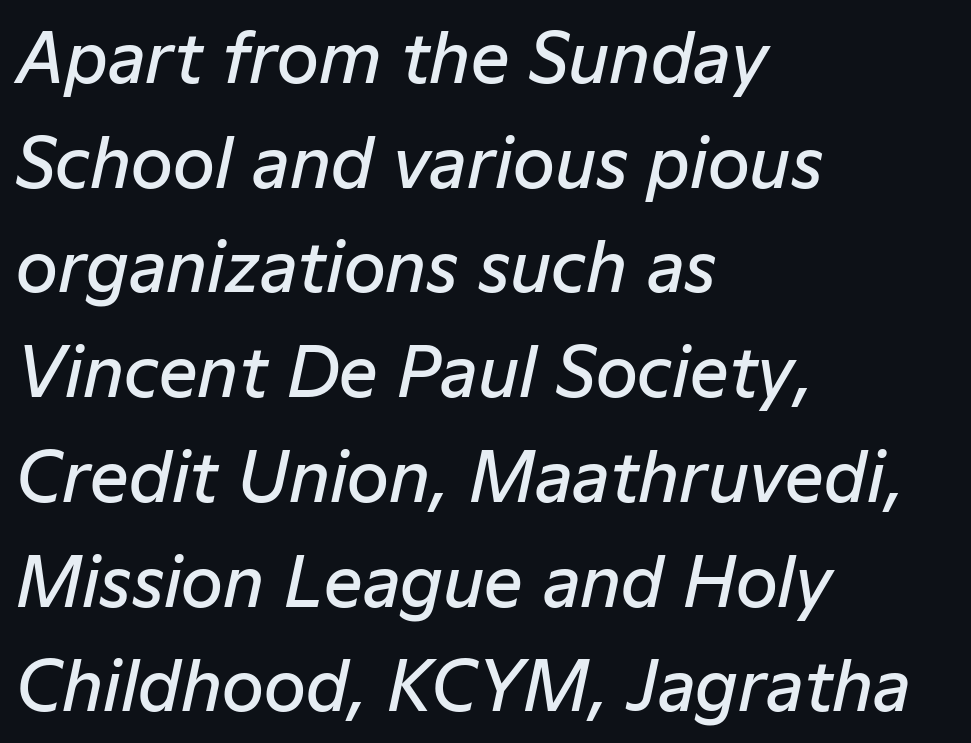
The image shows 68 px semibold type, italic (leaning right); set left-aligned, normal line spacing (1.54x), normal letter spacing, not underlined; low stroke contrast and a medium x-height.
